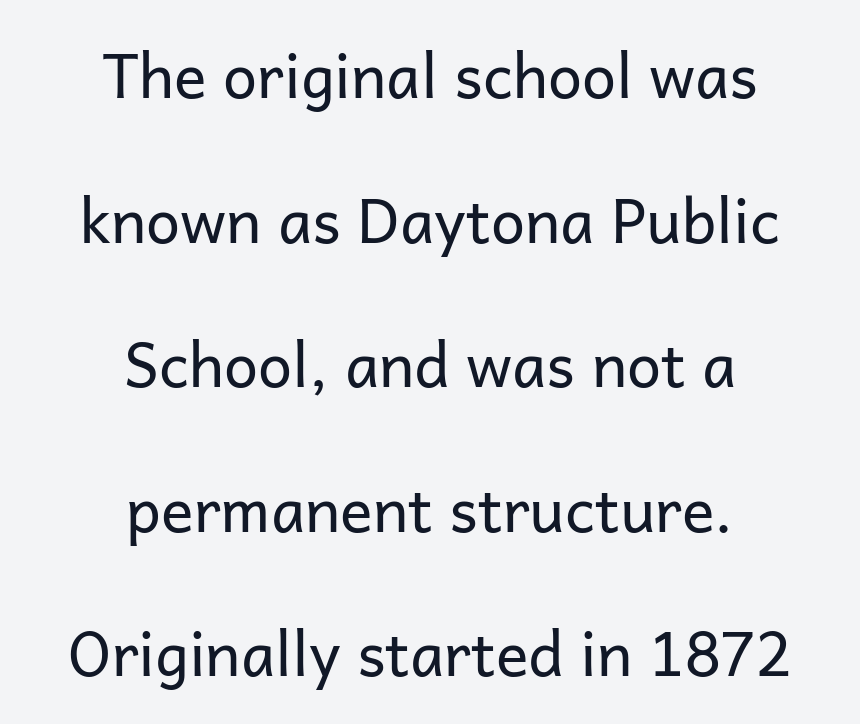
Q: Is the text bold? A: No.
Q: Is the text italic (slanted)? A: No, it is upright.
Q: Is the typeface a serif or a sans-serif typeface? A: Sans-serif.
Q: Is the text underlined? A: No.
Q: How is the paragraph aligned? A: Centered.
Q: Is the spacing between letters normal or unusually wide? A: Normal.
Q: Is the spacing between lines tight, normal or loose? A: Loose.
Q: Width (condensed, normal, or wide)? A: Normal.
Q: Stroke contrast? A: Low.
Q: x-height? A: Medium.
Q: Monospaced? A: No.
